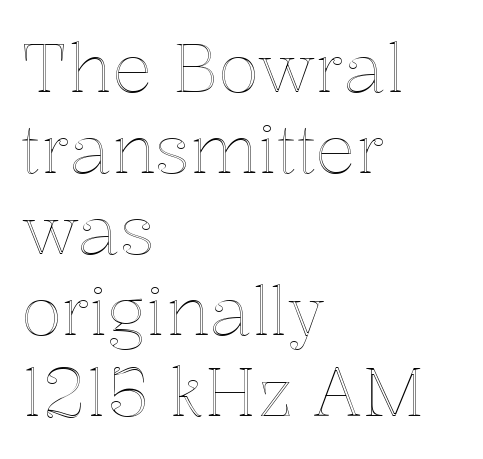
Underlining? Definitely not there. The line texture is even and compact thanks to regular tracking. Do the letters lean? They stand straight. Typeset ragged right — the left edge is the straight one. The letters advance in unequal steps, a hallmark of proportional type.
